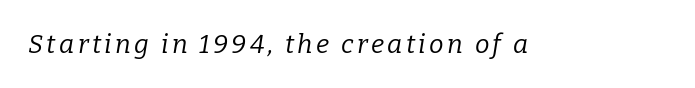
Anything drawn beneath the words? Only blank space. The passage shown leans; its letterforms are oblique. A light-to-regular cut is what we see here.
